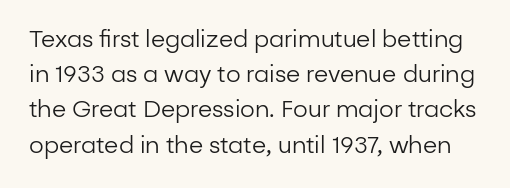
The image shows 23 px text type, upright; set normal line spacing (1.53x), normal letter spacing, not underlined.
